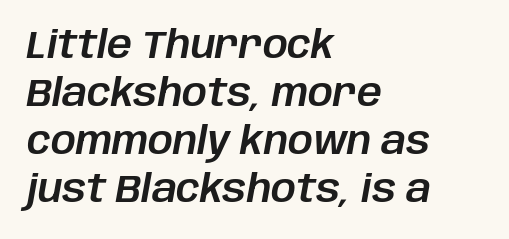
The image shows 39 px text type, italic (leaning right); set left-aligned, line spacing 1.23x, normal letter spacing, not underlined; low stroke contrast and a large x-height.
